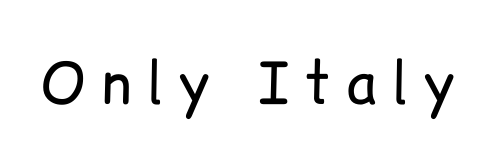
The image shows 57 px regular-weight sans-serif type, upright; set unusually wide letter spacing (+0.27 em), not underlined; low stroke contrast and a medium x-height.
